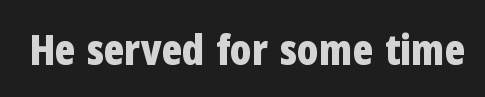
Q: Is the text bold? A: Yes.
Q: Is the text italic (slanted)? A: No, it is upright.
Q: Is the typeface a serif or a sans-serif typeface? A: Sans-serif.
Q: Is the text underlined? A: No.
Q: Is the spacing between letters normal or unusually wide? A: Normal.
Q: Width (condensed, normal, or wide)? A: Condensed.
Q: Stroke contrast? A: Low.
Q: x-height? A: Medium.
Q: Monospaced? A: No.
